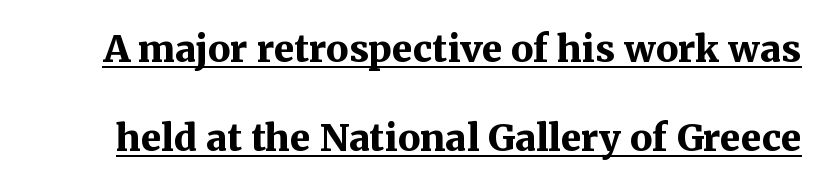
The image shows 37 px bold serif type, upright; set loose line spacing (2.4x), normal letter spacing, underlined; medium stroke contrast and a medium x-height.
